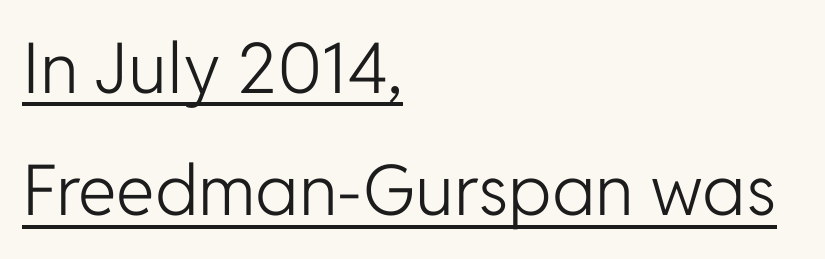
Q: Is the text bold? A: No.
Q: Is the text italic (slanted)? A: No, it is upright.
Q: Is the typeface a serif or a sans-serif typeface? A: Sans-serif.
Q: Is the text underlined? A: Yes.
Q: How is the paragraph aligned? A: Left-aligned.
Q: Is the spacing between letters normal or unusually wide? A: Normal.
Q: Width (condensed, normal, or wide)? A: Normal.
Q: Stroke contrast? A: Low.
Q: x-height? A: Medium.
Q: Monospaced? A: No.
